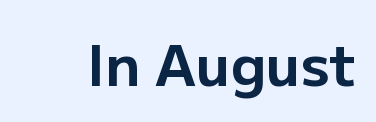
The image shows 57 px bold sans-serif type, upright; set normal letter spacing, not underlined; low stroke contrast and a medium x-height.
